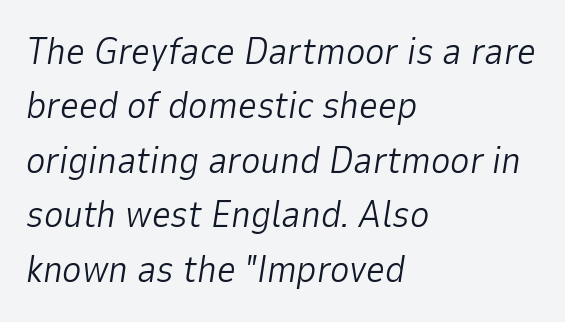
The image shows 37 px light type, italic (leaning right); set left-aligned, normal line spacing (1.47x), normal letter spacing, not underlined; low stroke contrast and a medium x-height.
